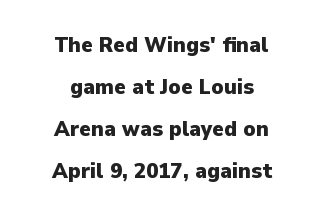
As a designer I'd log this as weight 700, bold. Centered paragraph, ragged on both sides. The letters sit at their default tracking, neither squeezed nor spread. In terms of leading, this rendering errs on the spacious side. The typography opts for an upright posture over an oblique one.
